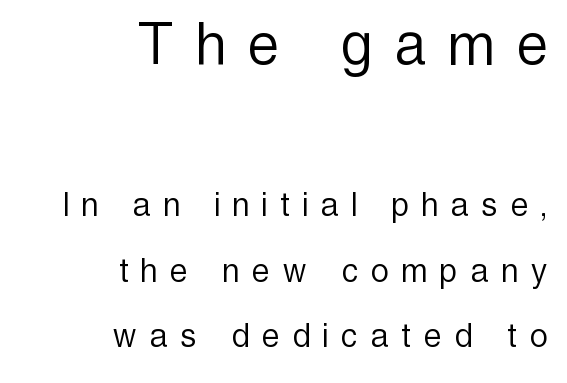
{"serif": "no", "italic": "no", "bold": "no", "weight": "light", "width": "condensed", "x_height": "medium", "monospaced": "no", "underline": "no", "align": "right", "line_spacing": "normal", "line_spacing_ratio": 1.67, "letter_spacing": "wide", "letter_spacing_em": 0.35, "larger_block": "first", "size_ratio": 1.77, "glyph_px": 69}
